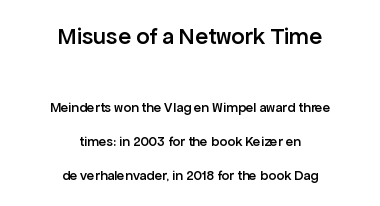
Q: Is the text bold? A: Semi-bold.
Q: Is the text italic (slanted)? A: No, it is upright.
Q: Is the text underlined? A: No.
Q: How is the paragraph aligned? A: Centered.
Q: Is the spacing between letters normal or unusually wide? A: Normal.
Q: Is the spacing between lines tight, normal or loose? A: Loose.
Q: Which block of text is set in a larger size, the first (top) or the second (bottom)? A: The first (top) one.
